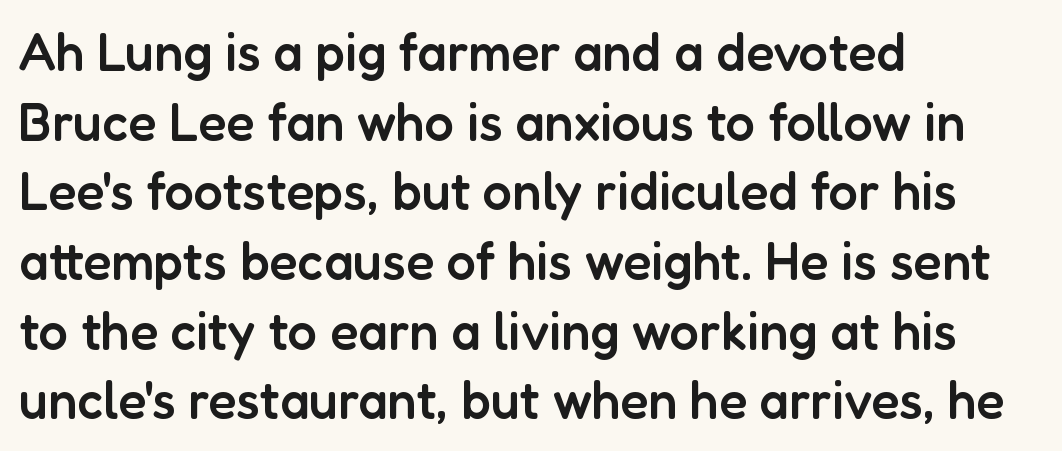
The zone under the glyphs is completely vacant. This is moderately heavy type, rendered in semibold. These lines are rendered in a variable-pitch font. The typesetter chose a ragged-right arrangement here. Typographically, this falls in the sans-serif category.
